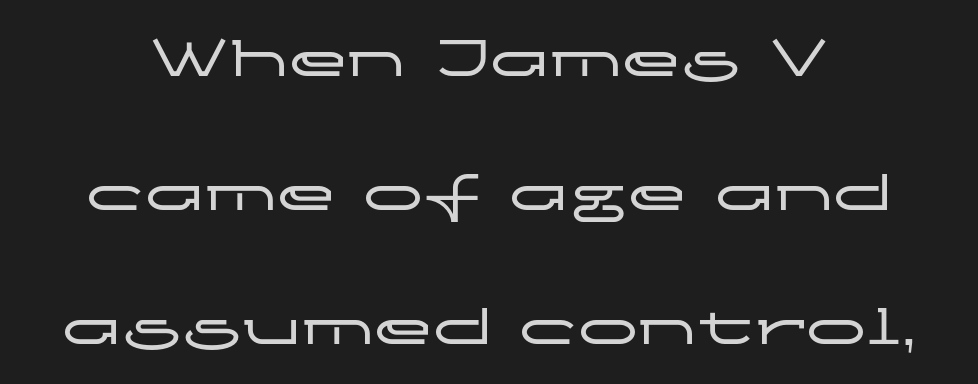
{"serif": "no", "italic": "no", "width": "wide", "stroke_contrast": "low", "x_height": "medium", "monospaced": "no", "underline": "no", "line_spacing": "loose", "line_spacing_ratio": 2.23, "letter_spacing": "normal", "letter_spacing_em": 0.0, "glyph_px": 60}
